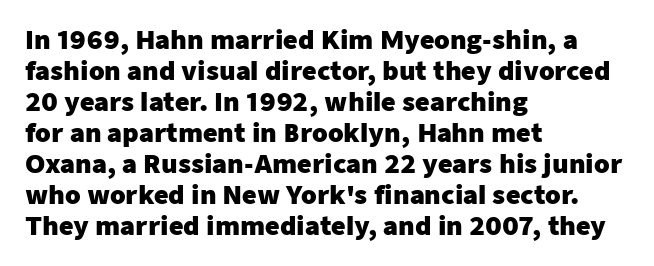
Q: Is the text bold? A: Yes.
Q: Is the text italic (slanted)? A: No, it is upright.
Q: Is the text underlined? A: No.
Q: How is the paragraph aligned? A: Left-aligned.
Q: Is the spacing between letters normal or unusually wide? A: Normal.
